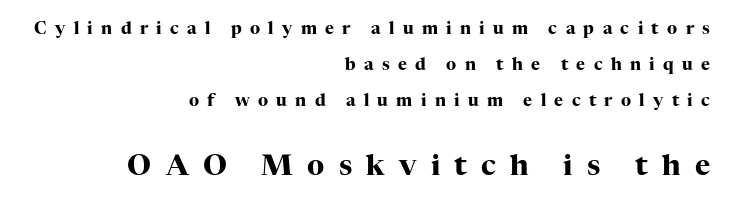
{"serif": "yes", "italic": "no", "bold": "yes", "weight": "heavy", "width": "normal", "stroke_contrast": "high", "x_height": "medium", "monospaced": "no", "underline": "no", "align": "right", "line_spacing": "loose", "line_spacing_ratio": 2.13, "letter_spacing": "wide", "letter_spacing_em": 0.49, "larger_block": "second", "size_ratio": 1.71, "glyph_px": 29}
